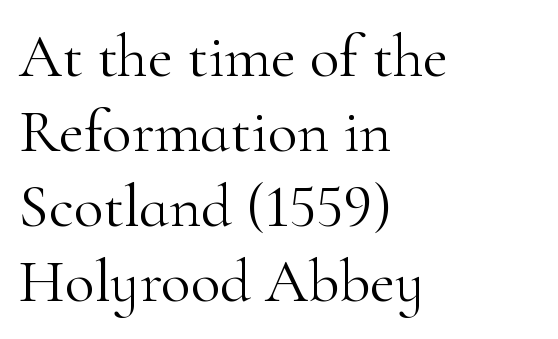
This is not heavy type; no bold has been used. The lettering holds an erect, upright posture throughout. The gaps between neighbouring characters are ordinary and unremarkable. Descenders hang freely into open space.
